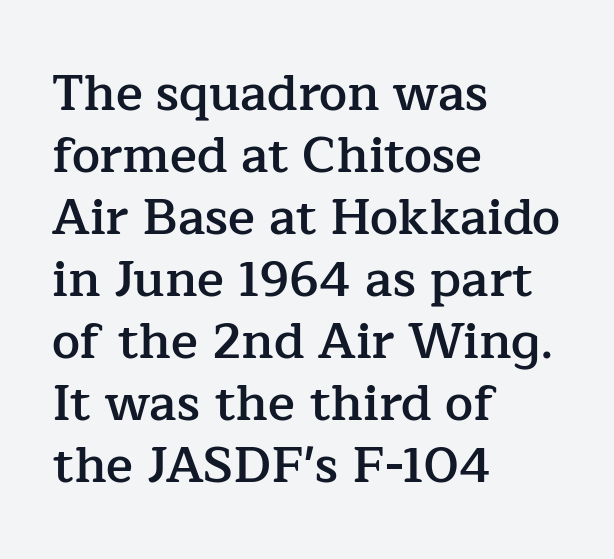
The image shows 50 px semibold serif type, upright; set left-aligned, line spacing 1.24x, normal letter spacing, not underlined; low stroke contrast and a medium x-height.
